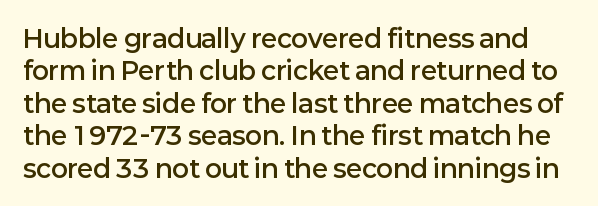
{"italic": "no", "bold": "semi", "underline": "no", "line_spacing": "normal", "line_spacing_ratio": 1.3, "letter_spacing": "normal", "letter_spacing_em": 0.0, "glyph_px": 25}
